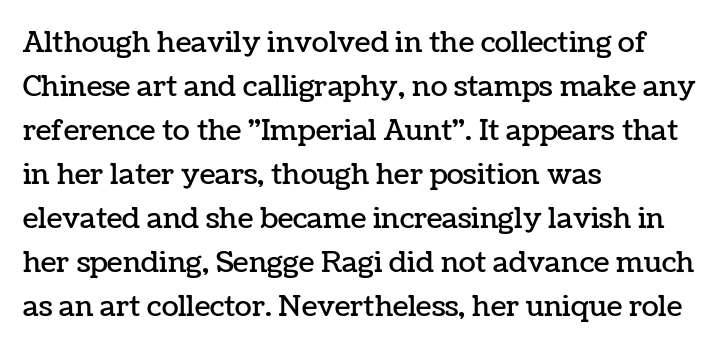
{"italic": "no", "width": "normal", "stroke_contrast": "low", "x_height": "medium", "monospaced": "no", "underline": "no", "align": "left", "line_spacing": "normal", "line_spacing_ratio": 1.57, "letter_spacing": "normal", "letter_spacing_em": 0.0, "glyph_px": 28}
